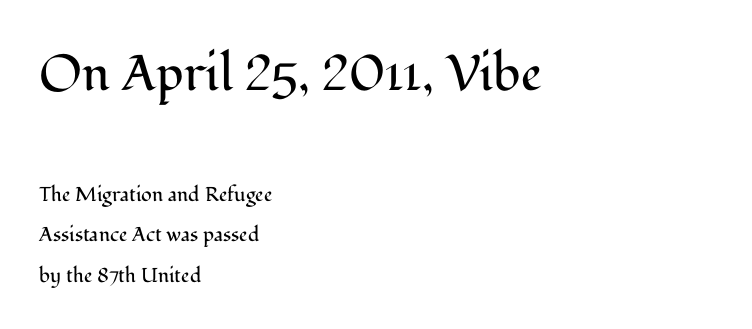
Typographically, this falls in the serif category. The earlier block is typeset at a bigger size than the later block. Leading: increased. Visually the block forms a straight wall on the left and a jagged coastline on the right. Vertical stems look standard width or narrower in stroke. Spacing verdict: proportional, widths tailored to each character.
